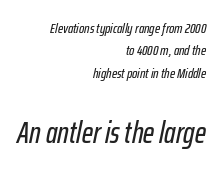
The image shows 30 px condensed type, italic (leaning right); set right-aligned, normal line spacing (1.59x), normal letter spacing, not underlined; the second (bottom) block is 2.14x larger; low stroke contrast and a medium x-height.
